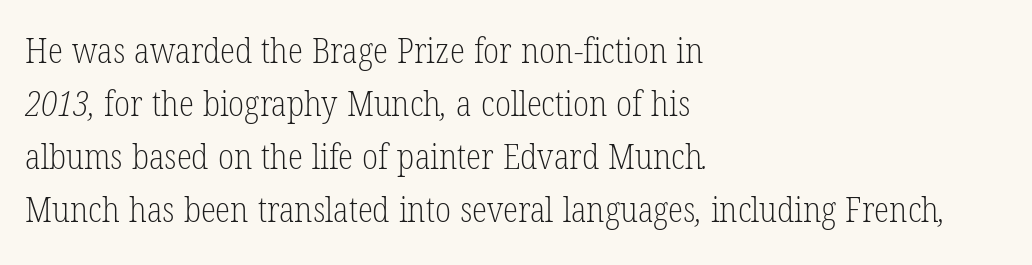
The image shows 35 px light, condensed serif type; set left-aligned, normal line spacing (1.51x), normal letter spacing, not underlined; low stroke contrast and a medium x-height.
